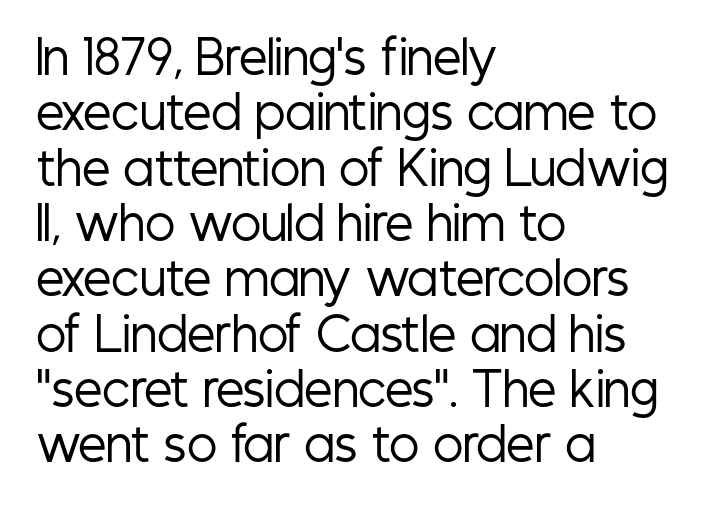
The image shows 45 px regular-weight, condensed sans-serif type, upright; set left-aligned, line spacing 1.23x, normal letter spacing, not underlined; low stroke contrast and a medium x-height.
